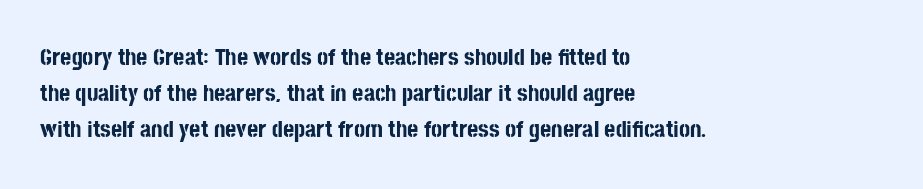
{"italic": "no", "bold": "yes", "underline": "no", "align": "left", "line_spacing": "normal", "line_spacing_ratio": 1.5, "letter_spacing": "normal", "letter_spacing_em": 0.0, "glyph_px": 24}
